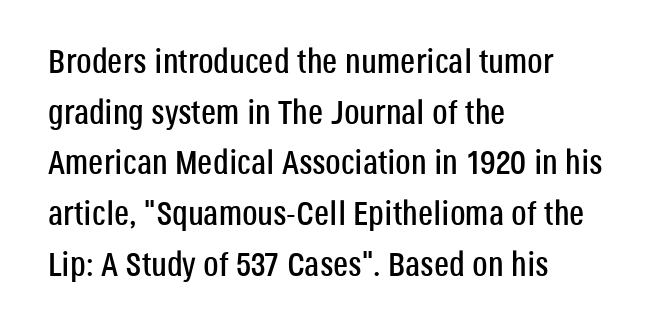
Q: Is the text italic (slanted)? A: No, it is upright.
Q: Is the typeface a serif or a sans-serif typeface? A: Sans-serif.
Q: Is the text underlined? A: No.
Q: How is the paragraph aligned? A: Left-aligned.
Q: Is the spacing between letters normal or unusually wide? A: Normal.
Q: Is the spacing between lines tight, normal or loose? A: Normal.
Q: Width (condensed, normal, or wide)? A: Condensed.
Q: Stroke contrast? A: Low.
Q: x-height? A: Large.
Q: Monospaced? A: No.
